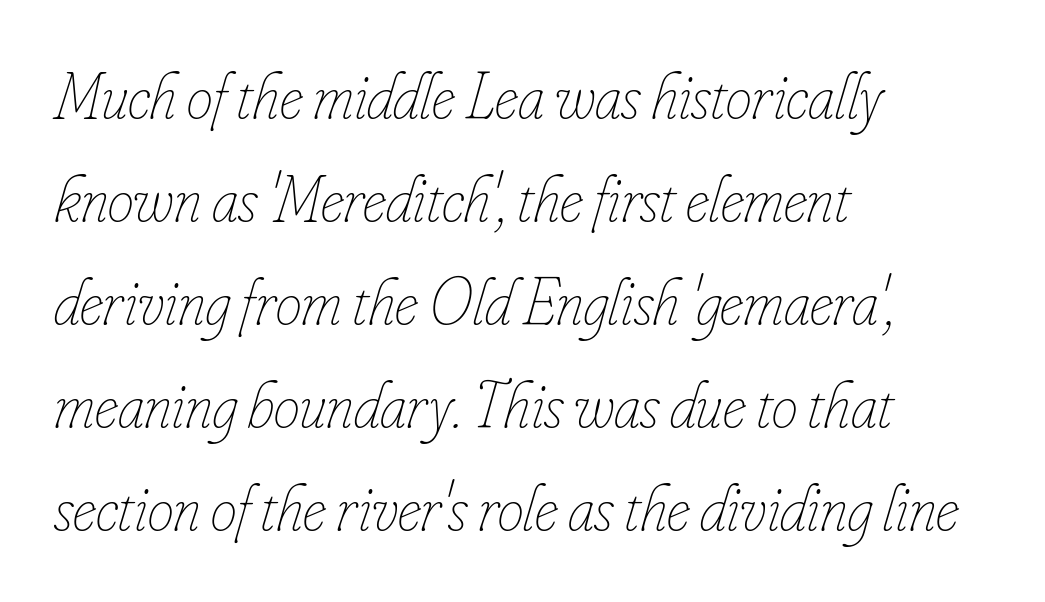
{"italic": "yes", "lean": "right", "slant_degrees": 16, "bold": "no", "weight": "thin", "width": "condensed", "stroke_contrast": "low", "x_height": "small", "monospaced": "no", "underline": "no", "align": "left", "line_spacing": "normal", "line_spacing_ratio": 1.56, "letter_spacing": "normal", "letter_spacing_em": 0.0, "glyph_px": 66}
